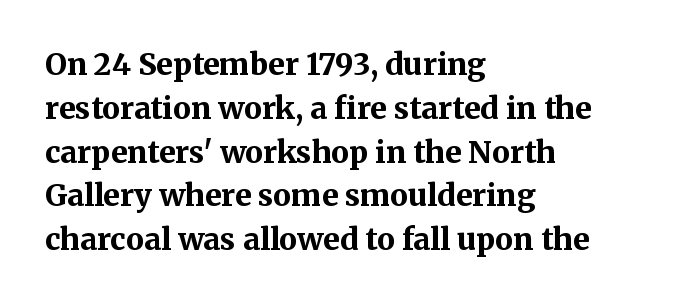
Varying glyph widths throughout — classic text-font behaviour. This is roman type, the default non-slanted kind. The rendering uses a bold face; every stroke is thick and dark. The rendering uses a moderate line-height, typical for paragraphs. The lines in this sample share a left origin and differ only in where they stop.
